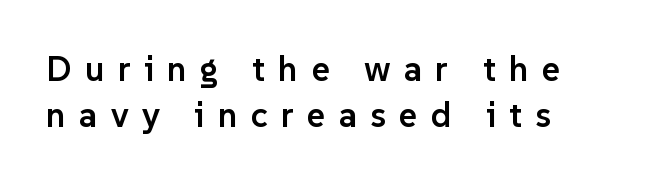
The passage shown is typeset with a sans-serif family. Spacing verdict: proportional, widths tailored to each character. How heavy is the stroke? Medium-heavy — a semibold, shy of bold. Characters remain perfectly vertical along every line.
